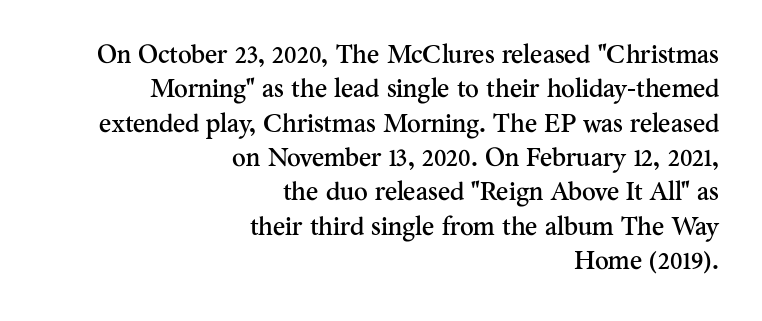
{"italic": "no", "underline": "no", "align": "right", "line_spacing": "normal", "line_spacing_ratio": 1.32, "letter_spacing": "normal", "letter_spacing_em": 0.0, "glyph_px": 26}
